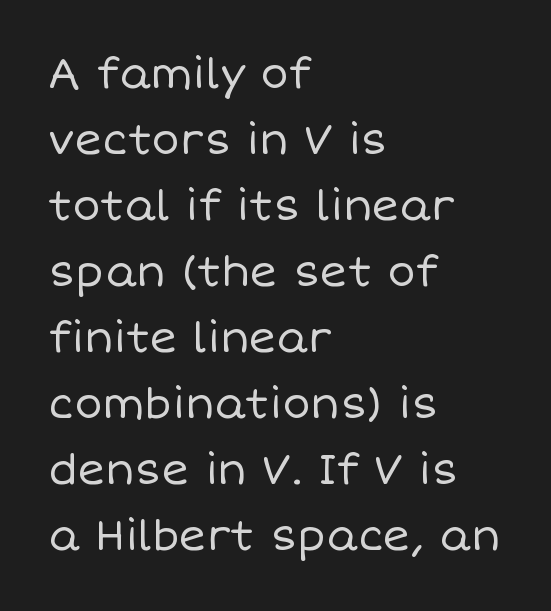
The image shows 42 px regular-weight type, upright; set left-aligned, normal line spacing (1.57x), normal letter spacing, not underlined; low stroke contrast and a large x-height.
